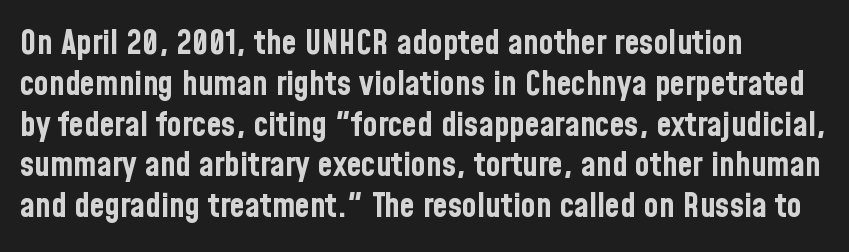
{"serif": "no", "italic": "no", "bold": "yes", "weight": "bold", "width": "condensed", "stroke_contrast": "low", "x_height": "medium", "monospaced": "no", "underline": "no", "align": "left", "line_spacing_ratio": 1.2, "letter_spacing": "normal", "letter_spacing_em": 0.0, "glyph_px": 34}
